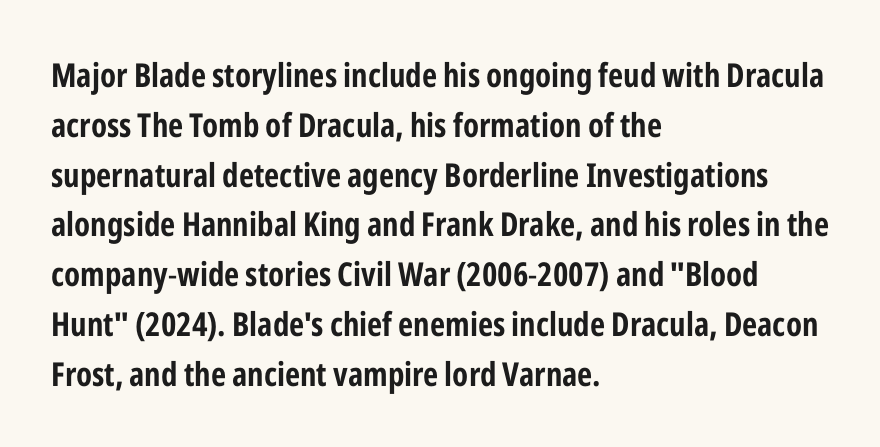
{"serif": "no", "italic": "no", "width": "condensed", "stroke_contrast": "low", "x_height": "medium", "monospaced": "no", "underline": "no", "align": "left", "line_spacing": "normal", "line_spacing_ratio": 1.51, "letter_spacing": "normal", "letter_spacing_em": 0.0, "glyph_px": 33}
